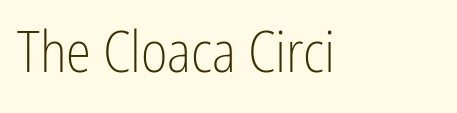
The face used here is proportionally spaced, like ordinary book or web type. Italic? Not at all — the glyphs are vertical. Tracking here is standard; glyphs follow each other at the usual distance. Nope, no serifs anywhere on these letters. The font is comparable to plain body text, perhaps lighter. Type without underlining.
